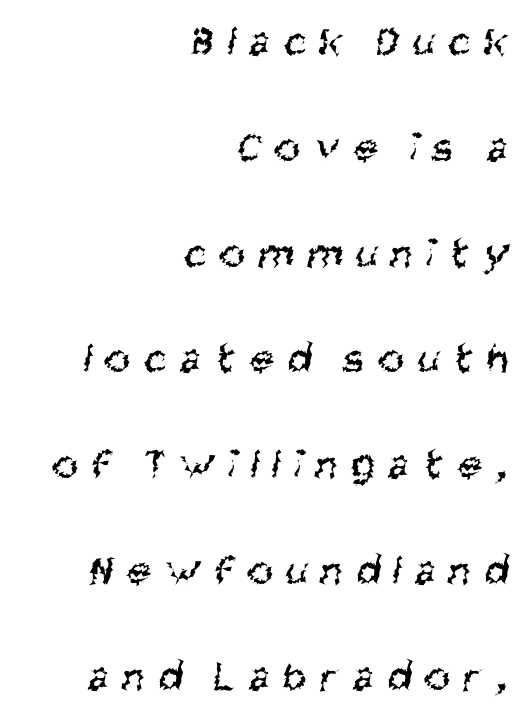
A light-to-regular cut is what we see here. Serif or sans? Sans — the stroke terminals are bare. The zone under the glyphs is completely vacant. The vertical gap from one line to the next is large. Which margin do the lines hug? The right one — the left edge is uneven. The face used here is proportionally spaced, like ordinary book or web type.
